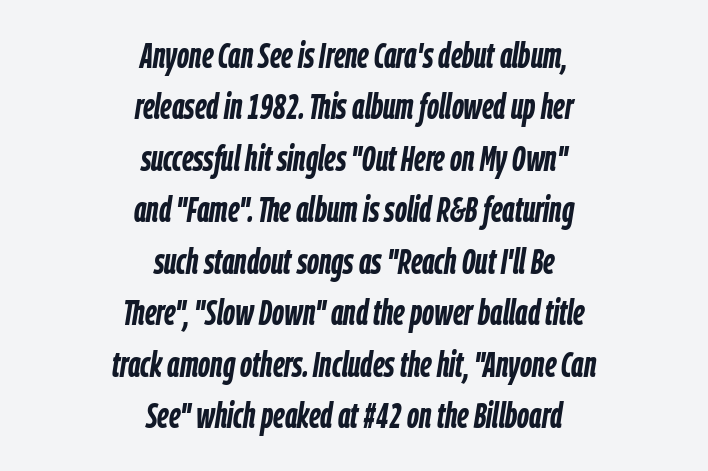
Q: Is the text bold? A: Yes.
Q: Is the text italic (slanted)? A: Yes, it leans right by about 9 degrees.
Q: Is the text underlined? A: No.
Q: How is the paragraph aligned? A: Centered.
Q: Is the spacing between letters normal or unusually wide? A: Normal.
Q: Is the spacing between lines tight, normal or loose? A: Normal.
Q: Width (condensed, normal, or wide)? A: Condensed.
Q: Stroke contrast? A: Low.
Q: x-height? A: Medium.
Q: Monospaced? A: No.
